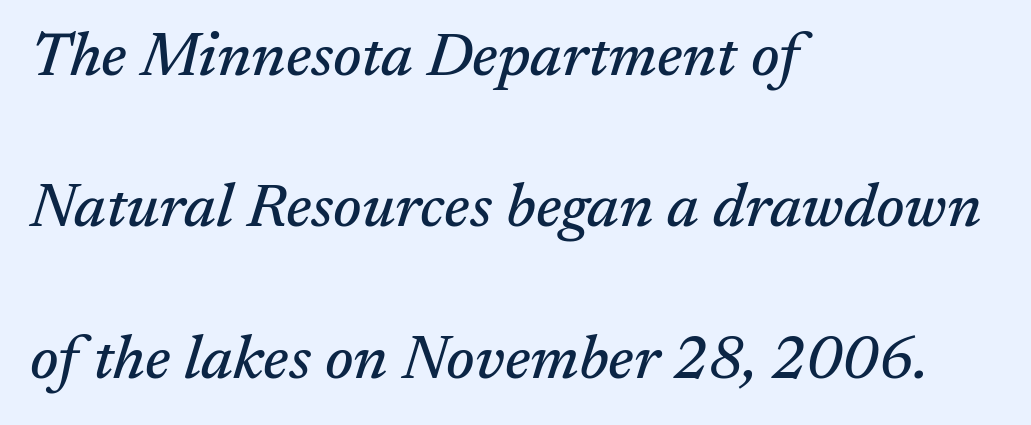
The image shows 61 px serif type, italic (leaning right); set left-aligned, loose line spacing (2.48x), normal letter spacing, not underlined; medium stroke contrast and a medium x-height.
